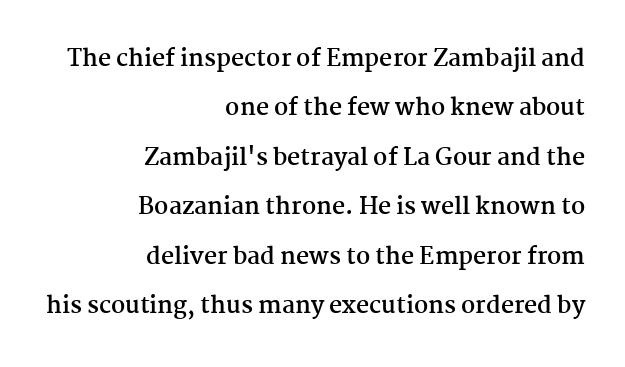
The image shows 23 px bold type, upright; set right-aligned, loose line spacing (2.15x), normal letter spacing, not underlined.
